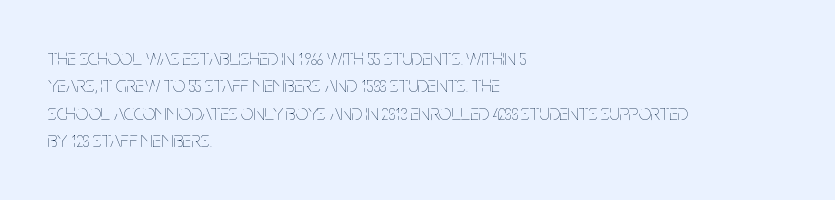
Counters stay open thanks to moderate or lighter strokes. All the whitespace from short lines collects on the right. Normally led — the rows are evenly, conventionally spaced. The glyphs are unaccompanied by any horizontal stroke below them.
